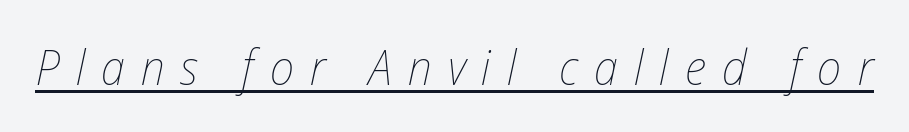
The image shows 49 px thin, condensed type, italic (leaning right); set unusually wide letter spacing (+0.33 em), underlined; low stroke contrast and a medium x-height.
